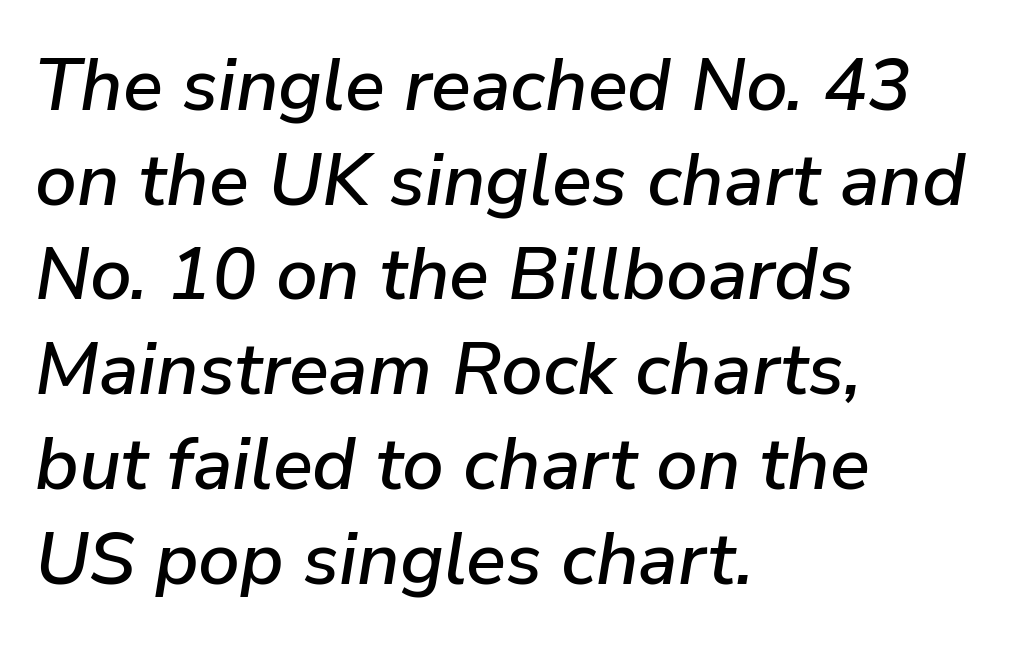
{"italic": "yes", "lean": "right", "slant_degrees": 9, "width": "normal", "stroke_contrast": "low", "x_height": "medium", "monospaced": "no", "underline": "no", "align": "left", "line_spacing": "normal", "line_spacing_ratio": 1.28, "letter_spacing": "normal", "letter_spacing_em": 0.0, "glyph_px": 74}
